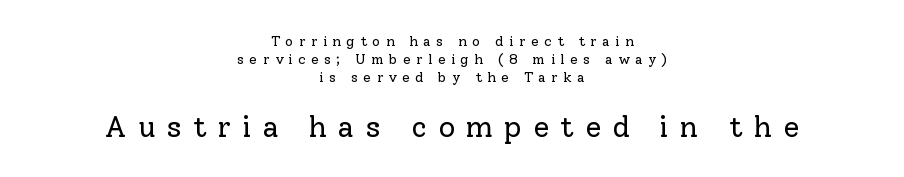
{"serif": "yes", "italic": "no", "bold": "no", "weight": "regular", "width": "normal", "stroke_contrast": "low", "x_height": "medium", "monospaced": "no", "underline": "no", "align": "center", "line_spacing": "normal", "line_spacing_ratio": 1.27, "letter_spacing": "wide", "letter_spacing_em": 0.39, "larger_block": "second", "size_ratio": 2.07, "glyph_px": 29}
